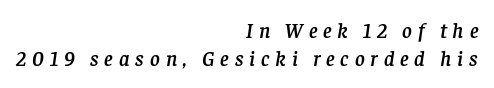
The image shows 21 px text type, italic (leaning right); set right-aligned, normal line spacing (1.34x), unusually wide letter spacing (+0.28 em), not underlined.
